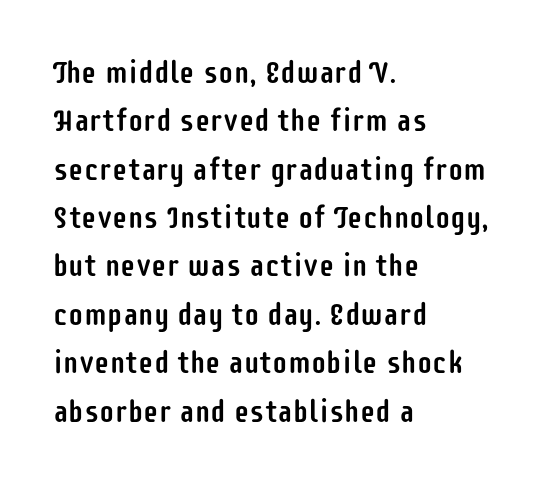
The image shows 31 px condensed sans-serif type, upright; set left-aligned, normal line spacing (1.56x), normal letter spacing, not underlined; low stroke contrast and a large x-height.
